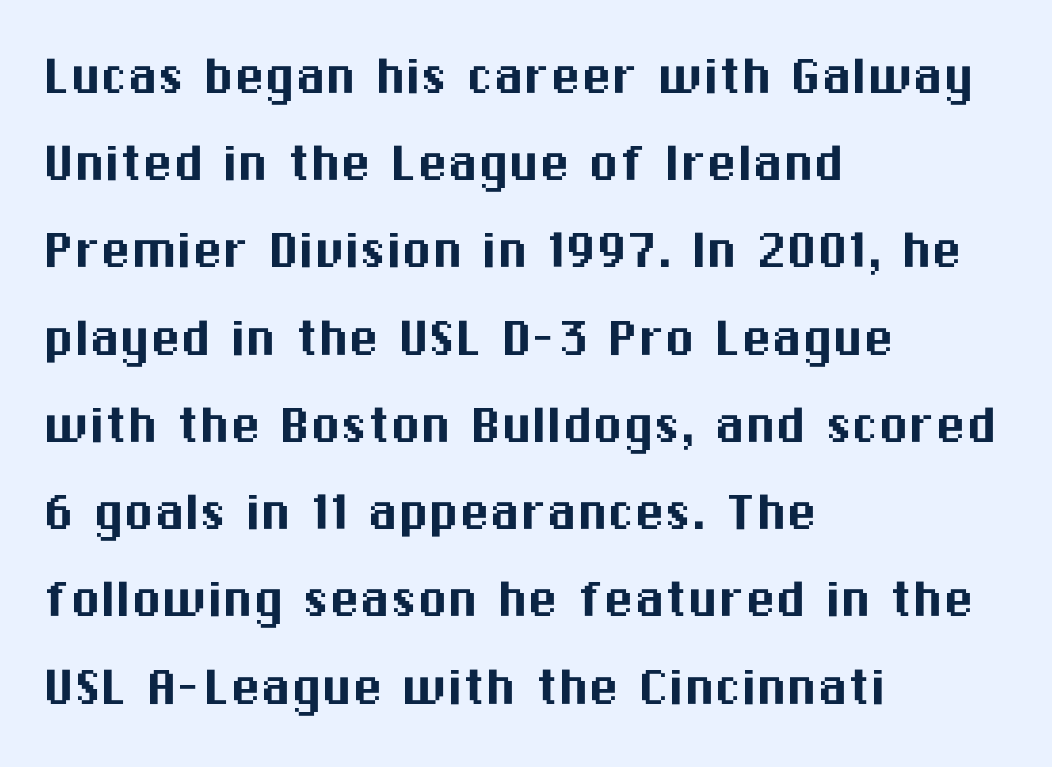
Q: Is the text italic (slanted)? A: No, it is upright.
Q: Is the typeface a serif or a sans-serif typeface? A: Sans-serif.
Q: Is the text underlined? A: No.
Q: How is the paragraph aligned? A: Left-aligned.
Q: Is the spacing between letters normal or unusually wide? A: Normal.
Q: Is the spacing between lines tight, normal or loose? A: Normal.
Q: Width (condensed, normal, or wide)? A: Normal.
Q: Stroke contrast? A: Medium.
Q: x-height? A: Medium.
Q: Monospaced? A: No.
